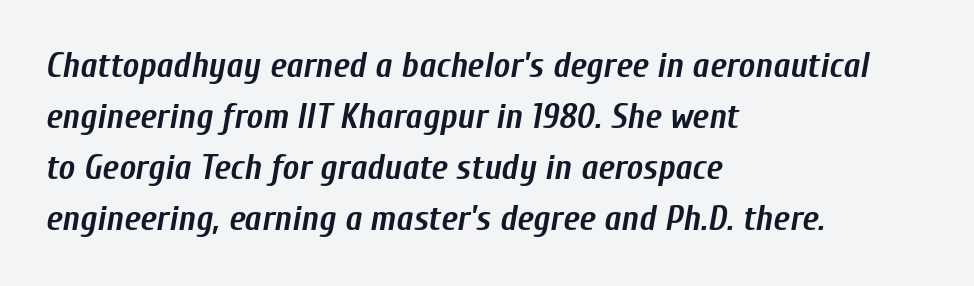
The passage shown is typed in a proportional face where columns would drift. Does the leading feel generous? No, just average. The words here are not underlined. Reading down the block, your eye returns to a fixed left position each line.
